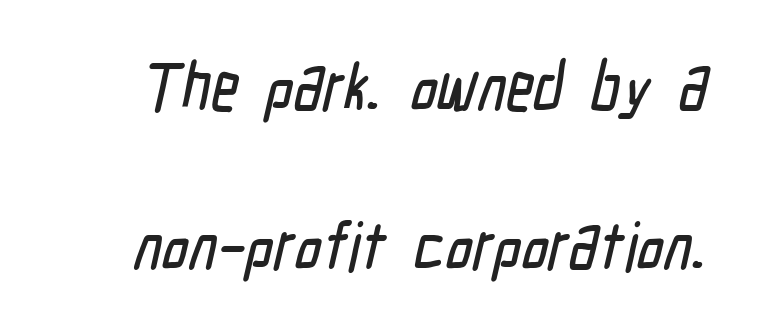
The image shows 67 px condensed sans-serif type; set loose line spacing (2.37x), normal letter spacing, not underlined; low stroke contrast and a medium x-height.
